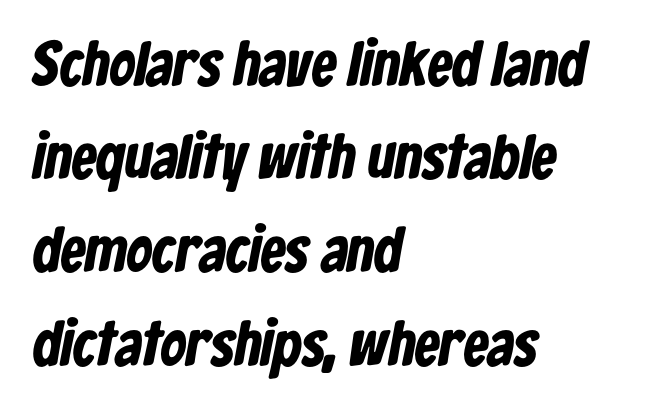
{"serif": "no", "bold": "yes", "weight": "bold", "width": "condensed", "stroke_contrast": "low", "x_height": "medium", "monospaced": "no", "underline": "no", "align": "left", "line_spacing": "normal", "line_spacing_ratio": 1.48, "letter_spacing": "normal", "letter_spacing_em": 0.0, "glyph_px": 63}
